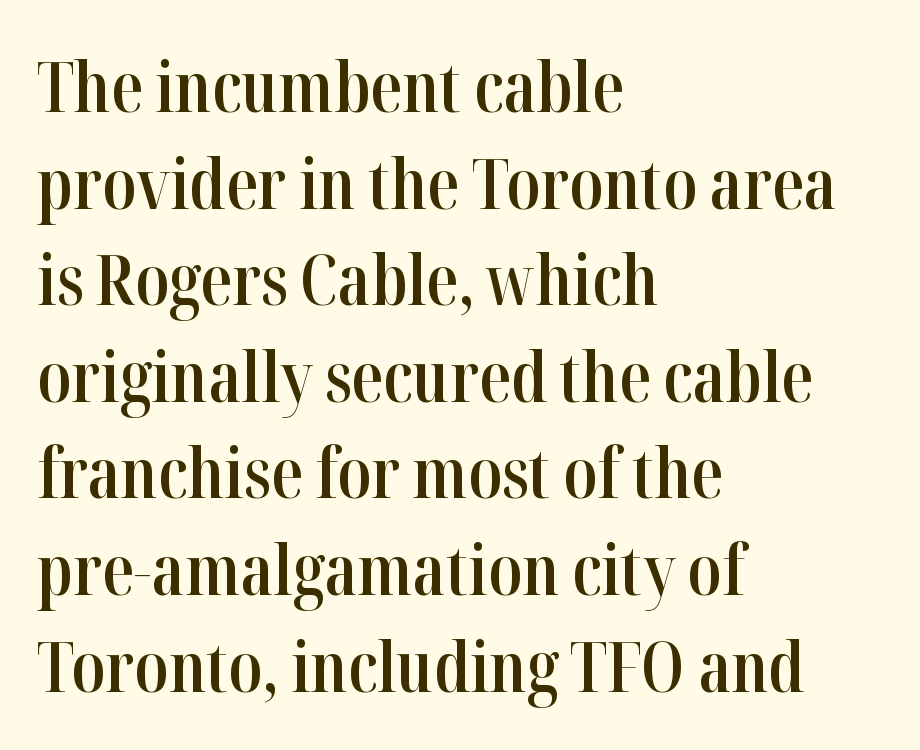
Q: Is the text bold? A: Semi-bold.
Q: Is the text italic (slanted)? A: No, it is upright.
Q: Is the typeface a serif or a sans-serif typeface? A: Serif.
Q: Is the text underlined? A: No.
Q: How is the paragraph aligned? A: Left-aligned.
Q: Is the spacing between letters normal or unusually wide? A: Normal.
Q: Is the spacing between lines tight, normal or loose? A: Normal.
Q: Width (condensed, normal, or wide)? A: Condensed.
Q: Stroke contrast? A: High.
Q: x-height? A: Medium.
Q: Monospaced? A: No.
